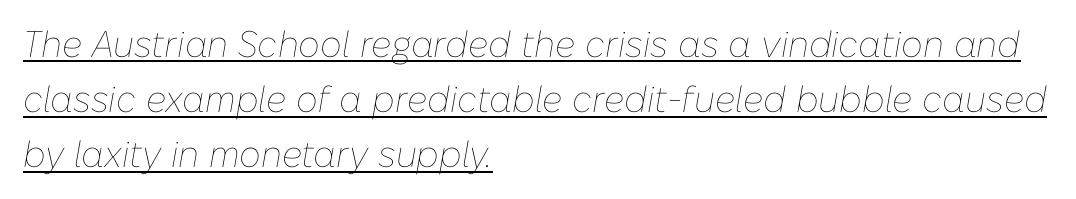
{"italic": "yes", "lean": "right", "slant_degrees": 10, "bold": "no", "weight": "thin", "width": "normal", "stroke_contrast": "low", "x_height": "medium", "monospaced": "no", "underline": "yes", "align": "left", "line_spacing": "normal", "line_spacing_ratio": 1.49, "letter_spacing": "normal", "letter_spacing_em": 0.0, "glyph_px": 37}
